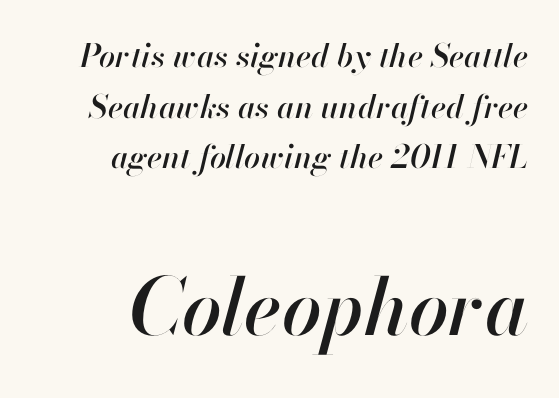
Q: Is the text italic (slanted)? A: Yes, it leans right by about 13 degrees.
Q: Is the text underlined? A: No.
Q: How is the paragraph aligned? A: Right-aligned.
Q: Is the spacing between letters normal or unusually wide? A: Normal.
Q: Is the spacing between lines tight, normal or loose? A: Normal.
Q: Which block of text is set in a larger size, the first (top) or the second (bottom)? A: The second (bottom) one.
Q: Width (condensed, normal, or wide)? A: Normal.
Q: Stroke contrast? A: High.
Q: x-height? A: Small.
Q: Monospaced? A: No.
